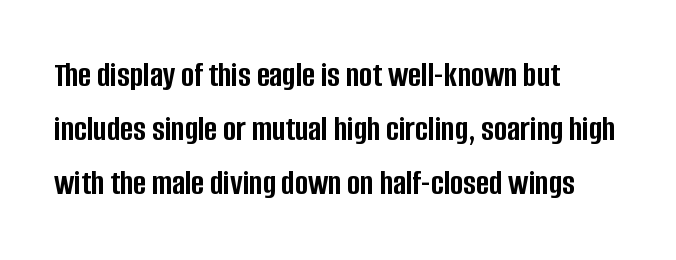
The image shows 35 px semibold, condensed sans-serif type, upright; set left-aligned, normal line spacing (1.55x), normal letter spacing, not underlined; low stroke contrast and a large x-height.
